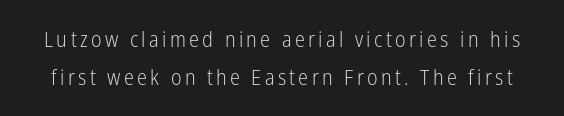
No chunkiness to these letters — they're not bold. The string is rendered with underlining switched off. Style check: upright.
